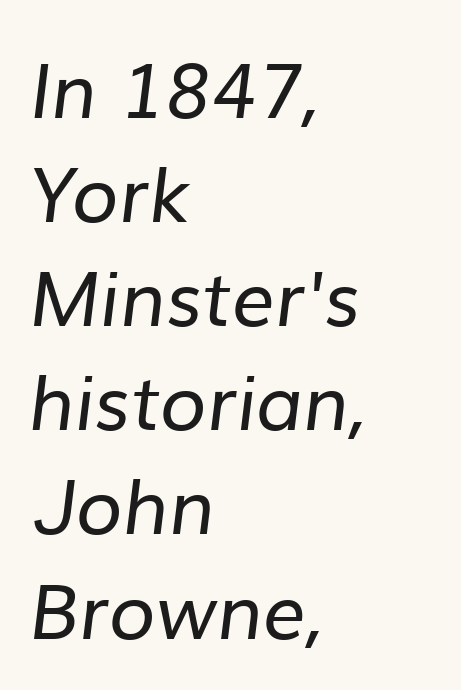
{"serif": "no", "bold": "no", "weight": "regular", "width": "normal", "stroke_contrast": "low", "x_height": "medium", "monospaced": "no", "underline": "no", "align": "left", "line_spacing": "normal", "line_spacing_ratio": 1.37, "letter_spacing": "normal", "letter_spacing_em": 0.0, "glyph_px": 76}
